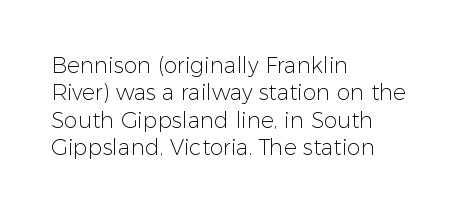
Rendered with straight, roman letterforms. Weight: not bold — regular or lighter. Words appear dense and cohesive because spacing is normal. Horizontal alignment here is leftward, the default for most running prose. A clean baseline with only descenders dipping below it.
